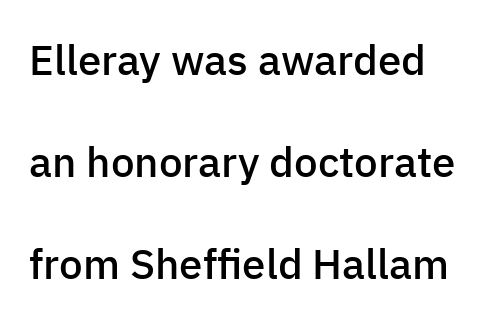
Q: Is the text bold? A: Semi-bold.
Q: Is the text italic (slanted)? A: No, it is upright.
Q: Is the typeface a serif or a sans-serif typeface? A: Sans-serif.
Q: Is the text underlined? A: No.
Q: How is the paragraph aligned? A: Left-aligned.
Q: Is the spacing between letters normal or unusually wide? A: Normal.
Q: Is the spacing between lines tight, normal or loose? A: Loose.
Q: Width (condensed, normal, or wide)? A: Normal.
Q: Stroke contrast? A: Low.
Q: x-height? A: Medium.
Q: Monospaced? A: No.
